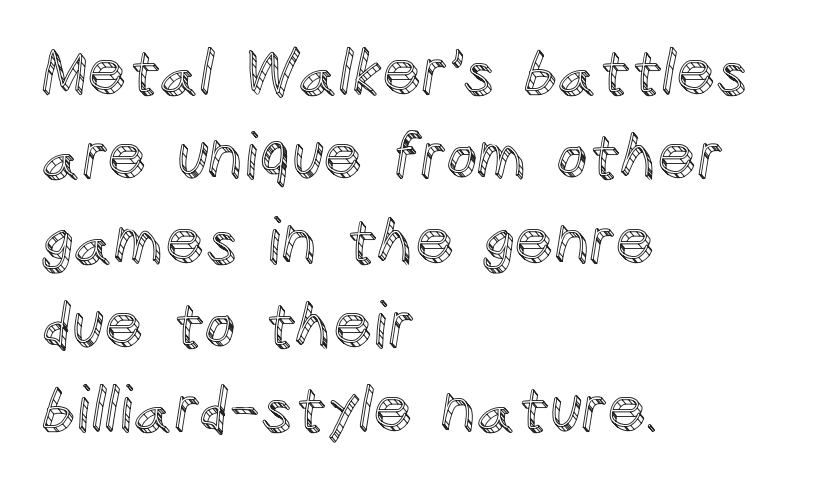
The image shows 62 px text type; set left-aligned, normal line spacing (1.36x), normal letter spacing, not underlined; a large x-height.
